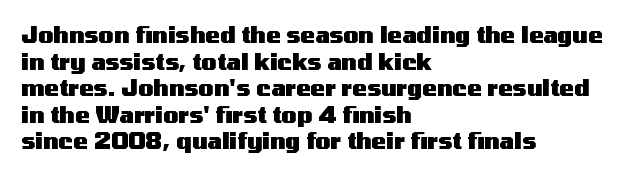
Which margin do the lines hug? The left one — the right edge is uneven. Weight check: bold — yes, fully. Tracking here is standard; glyphs follow each other at the usual distance. Unlike italic type, these characters show no tilt at all. Just letters on the line, the space beneath them empty.
